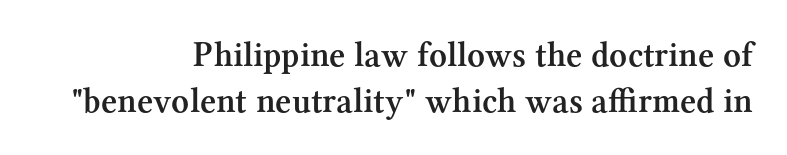
The image shows 35 px semibold serif type, upright; set right-aligned, normal line spacing (1.31x), normal letter spacing, not underlined; medium stroke contrast and a medium x-height.
